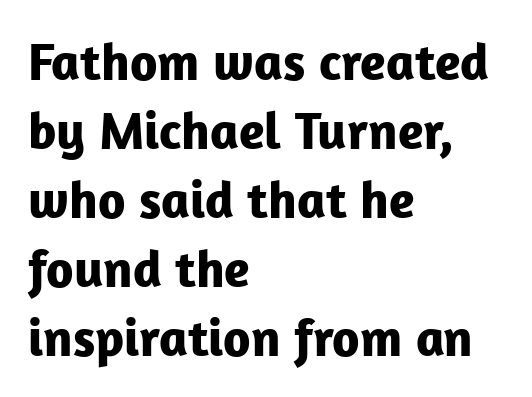
The image shows 53 px bold sans-serif type, upright; set left-aligned, normal line spacing (1.3x), normal letter spacing, not underlined; low stroke contrast and a medium x-height.
